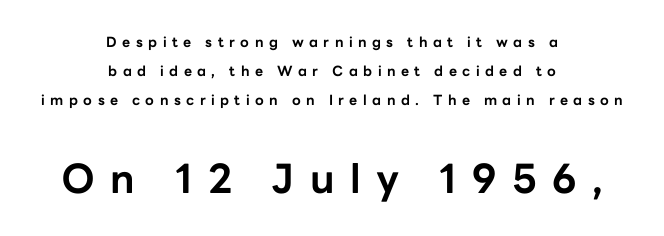
Q: Is the text bold? A: Yes.
Q: Is the text italic (slanted)? A: No, it is upright.
Q: Is the typeface a serif or a sans-serif typeface? A: Sans-serif.
Q: Is the text underlined? A: No.
Q: How is the paragraph aligned? A: Centered.
Q: Is the spacing between letters normal or unusually wide? A: Unusually wide.
Q: Is the spacing between lines tight, normal or loose? A: Loose.
Q: Which block of text is set in a larger size, the first (top) or the second (bottom)? A: The second (bottom) one.
Q: Width (condensed, normal, or wide)? A: Normal.
Q: Stroke contrast? A: Low.
Q: x-height? A: Medium.
Q: Monospaced? A: No.
